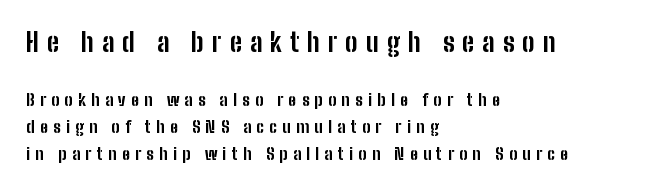
The image shows 26 px bold type, upright; set left-aligned, normal line spacing (1.61x), unusually wide letter spacing (+0.31 em), not underlined; the first (top) block is 1.53x larger.
